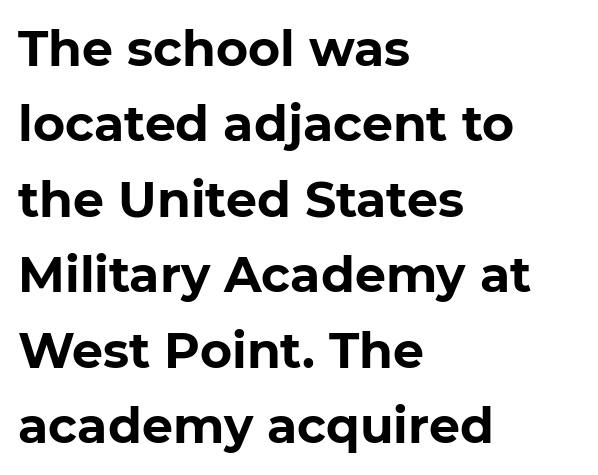
If you measured baseline to baseline, you'd find a middling distance. Is this a sans? Yes — the strokes have no serifs. Spacing verdict: proportional, widths tailored to each character. Glyph-to-glyph distance matches everyday printed text.
